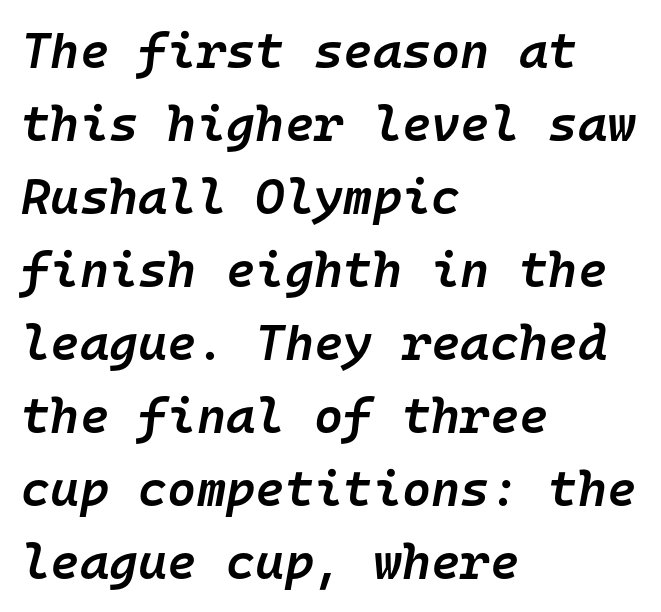
{"italic": "yes", "lean": "right", "slant_degrees": 10, "bold": "semi", "weight": "semibold", "width": "normal", "stroke_contrast": "low", "x_height": "medium", "monospaced": "yes", "underline": "no", "align": "left", "line_spacing": "normal", "line_spacing_ratio": 1.46, "letter_spacing": "normal", "letter_spacing_em": 0.0, "glyph_px": 50}
